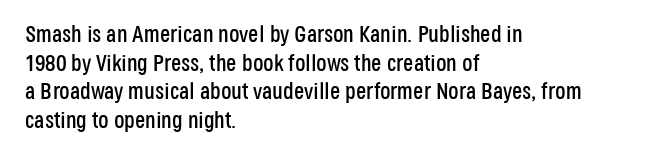
Quick note: not italic, upright. The letters sit at their default tracking, neither squeezed nor spread. The space between consecutive lines is moderate. This sample is left-justified, so line endings fall wherever the words run out. The string is rendered with underlining switched off.
